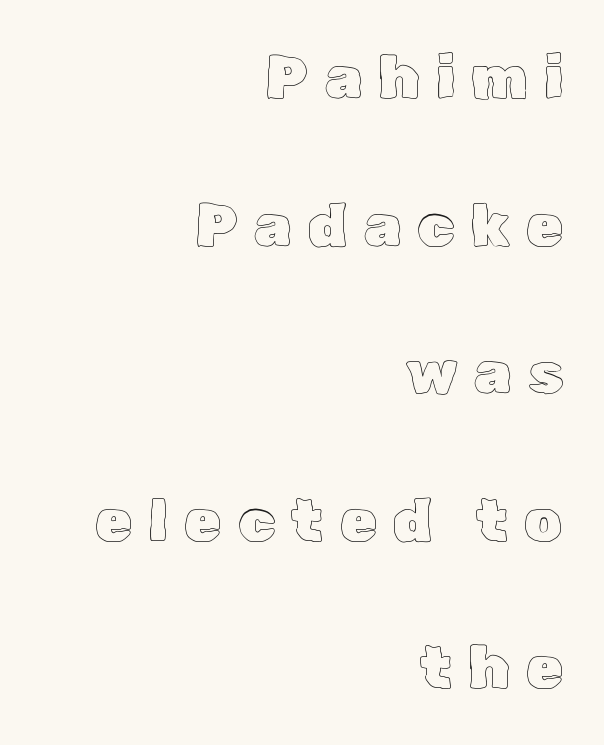
Q: Is the text italic (slanted)? A: No, it is upright.
Q: Is the text underlined? A: No.
Q: How is the paragraph aligned? A: Right-aligned.
Q: Is the spacing between letters normal or unusually wide? A: Unusually wide.
Q: Is the spacing between lines tight, normal or loose? A: Loose.
Q: Width (condensed, normal, or wide)? A: Normal.
Q: x-height? A: Medium.
Q: Monospaced? A: No.
